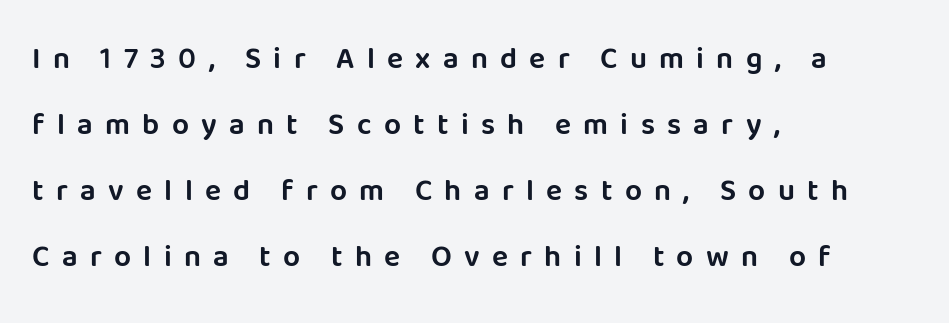
Q: Is the text italic (slanted)? A: No, it is upright.
Q: Is the typeface a serif or a sans-serif typeface? A: Sans-serif.
Q: Is the text underlined? A: No.
Q: How is the paragraph aligned? A: Left-aligned.
Q: Is the spacing between letters normal or unusually wide? A: Unusually wide.
Q: Is the spacing between lines tight, normal or loose? A: Loose.
Q: Width (condensed, normal, or wide)? A: Normal.
Q: Stroke contrast? A: Low.
Q: x-height? A: Large.
Q: Monospaced? A: No.
